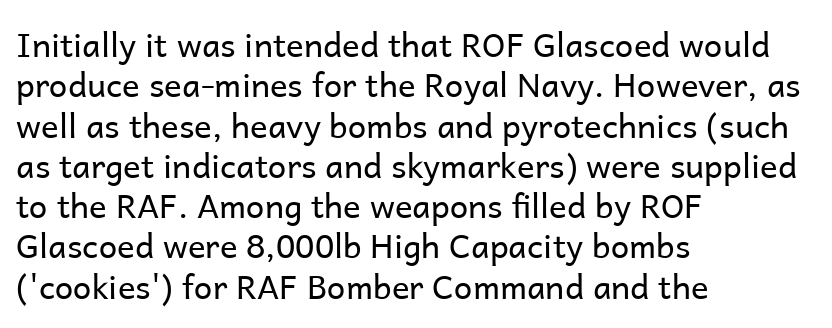
The image shows 33 px regular-weight sans-serif type, upright; set left-aligned, line spacing 1.22x, normal letter spacing, not underlined; low stroke contrast and a medium x-height.
